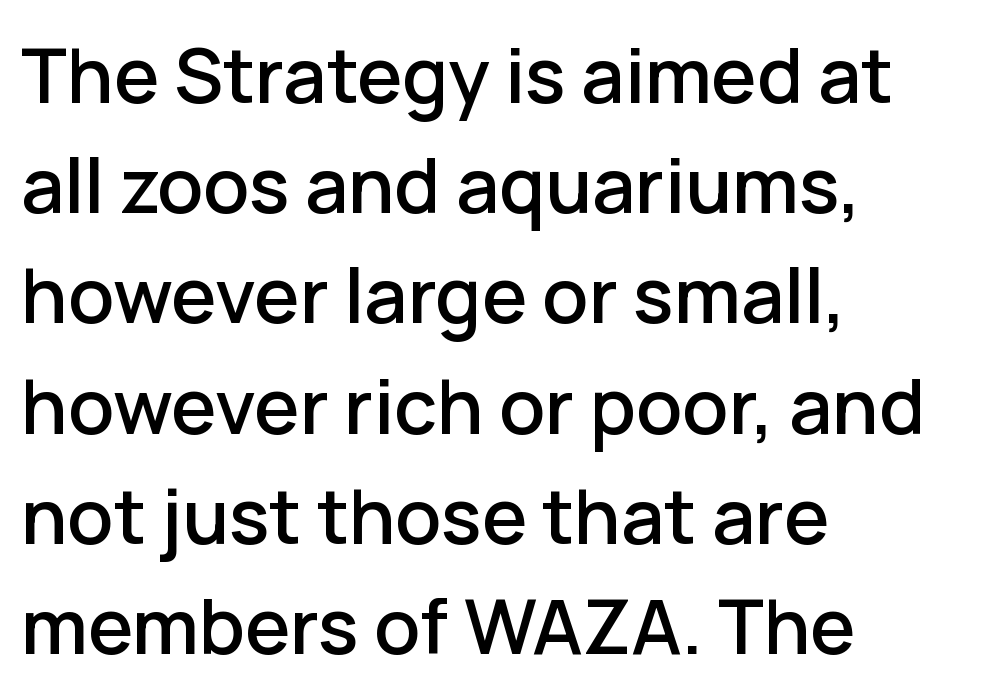
{"serif": "no", "italic": "no", "width": "normal", "stroke_contrast": "low", "x_height": "medium", "monospaced": "no", "underline": "no", "align": "left", "line_spacing": "normal", "line_spacing_ratio": 1.45, "letter_spacing": "normal", "letter_spacing_em": 0.0, "glyph_px": 76}
